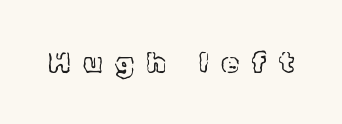
Q: Is the text italic (slanted)? A: No, it is upright.
Q: Is the text underlined? A: No.
Q: Is the spacing between letters normal or unusually wide? A: Unusually wide.
Q: Width (condensed, normal, or wide)? A: Normal.
Q: x-height? A: Medium.
Q: Monospaced? A: No.
